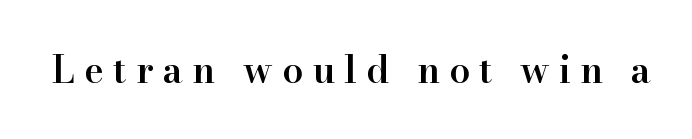
The line texture is sparse and dotted thanks to wide tracking. Slightly chunky letters — semibold, I'd say, not full bold. The passage shown is typed in a proportional face where columns would drift. When letters stand straight like this, we call the style roman or upright. Descenders hang freely into open space. Yep, those are serifs on the letters.
